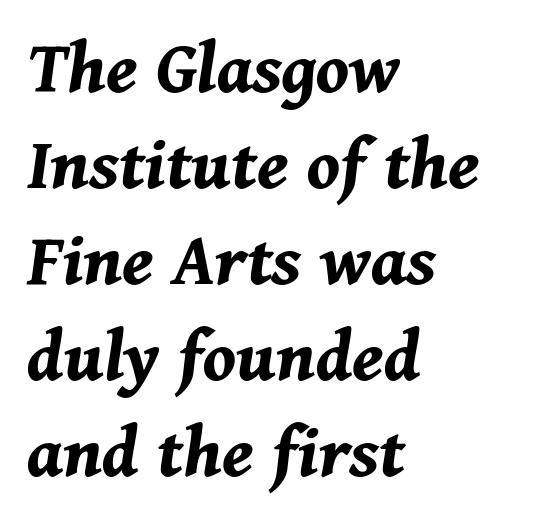
The image shows 78 px bold type, italic (leaning right); set left-aligned, line spacing 1.23x, normal letter spacing, not underlined; medium stroke contrast and a medium x-height.
